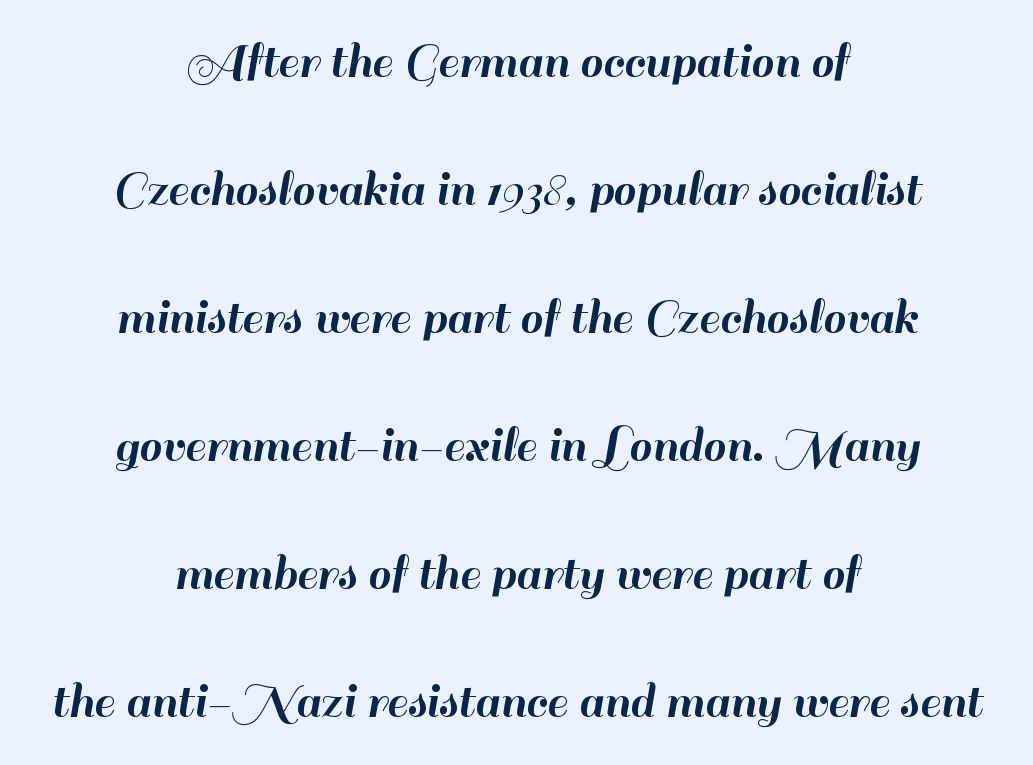
Is the letter spacing exaggerated? No — it looks like the ordinary default. The passage shown stacks its lines with a broad gap. Typeset on center — no edge is straight. The zone under the glyphs is completely vacant.
